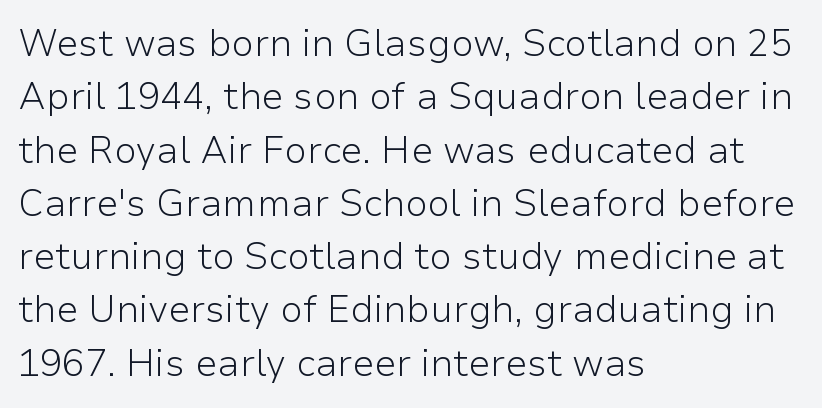
{"serif": "no", "italic": "no", "bold": "no", "weight": "light", "width": "normal", "stroke_contrast": "low", "x_height": "medium", "monospaced": "no", "underline": "no", "align": "left", "line_spacing": "normal", "line_spacing_ratio": 1.44, "letter_spacing": "normal", "letter_spacing_em": 0.0, "glyph_px": 37}
